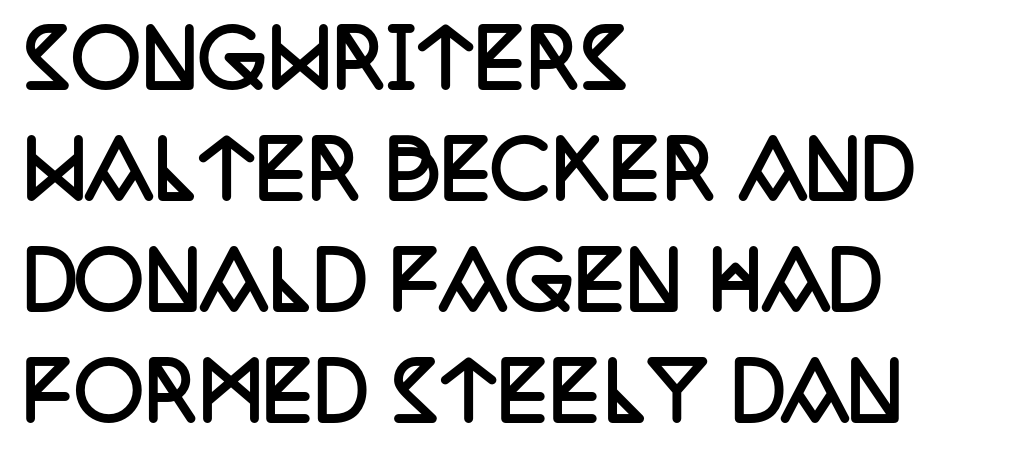
Q: Is the text bold? A: Yes.
Q: Is the text italic (slanted)? A: No, it is upright.
Q: Is the typeface a serif or a sans-serif typeface? A: Serif.
Q: Is the text underlined? A: No.
Q: How is the paragraph aligned? A: Left-aligned.
Q: Is the spacing between letters normal or unusually wide? A: Normal.
Q: Is the spacing between lines tight, normal or loose? A: Normal.
Q: Width (condensed, normal, or wide)? A: Condensed.
Q: Stroke contrast? A: Low.
Q: x-height? A: Large.
Q: Monospaced? A: No.
